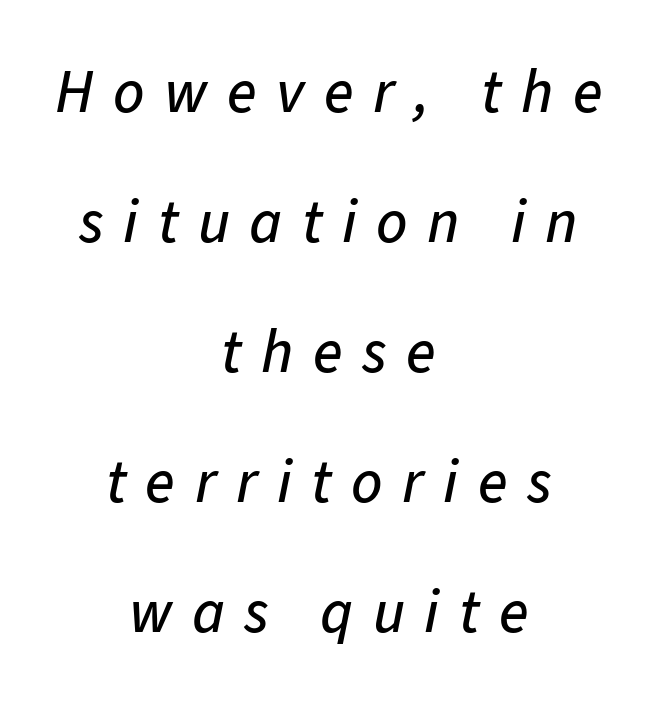
{"italic": "yes", "lean": "right", "slant_degrees": 11, "width": "normal", "stroke_contrast": "low", "x_height": "medium", "monospaced": "no", "underline": "no", "align": "center", "line_spacing": "loose", "line_spacing_ratio": 2.13, "letter_spacing": "wide", "letter_spacing_em": 0.32, "glyph_px": 61}
